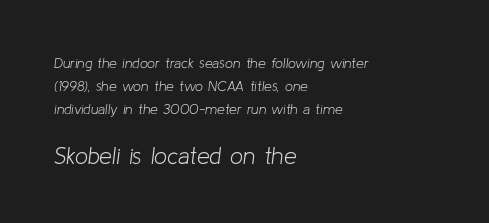
Is the lower block the larger one? Yes — the lower block carries the bigger type. Emphasis-style slanted type is in use. The letterforms sit shoulder to shoulder at normal distance. Compared with typical paragraphs, the rows here are spaced about the same. Stroke thickness stays within the range of a standard reading face or lighter.
